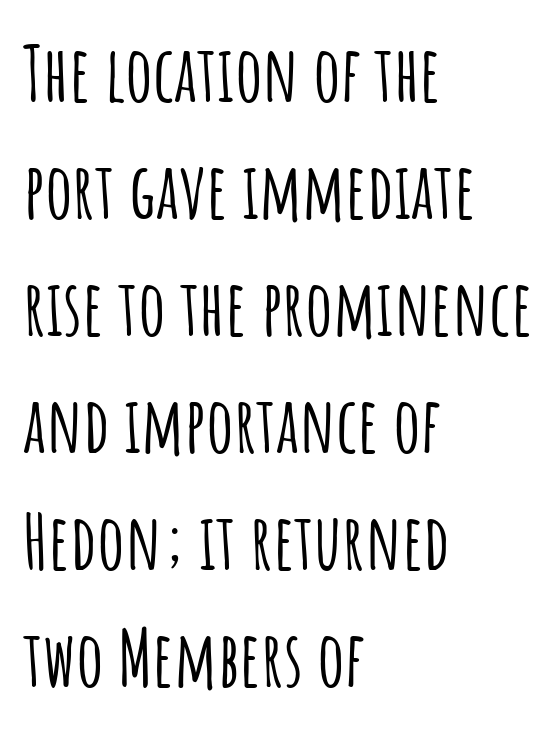
The rendering shows plain stroke endings on the letterforms — a sans-serif design. A typesetter would mark this as roman, not italic. The rendering uses natural spacing where letterforms have individual widths. These lines are set flush left with a ragged right edge. The designer left line spacing at the default.
